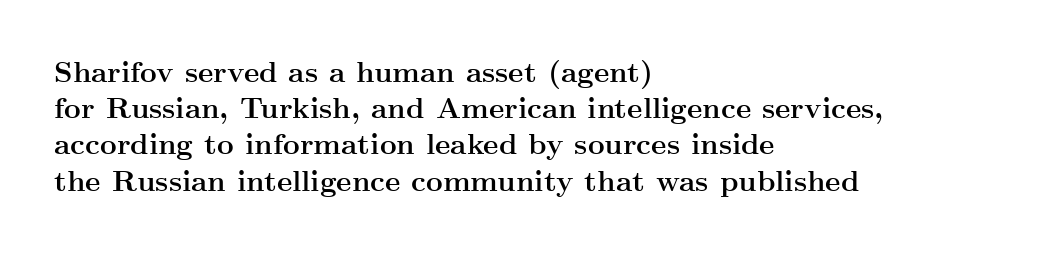
Q: Is the text bold? A: Yes.
Q: Is the text italic (slanted)? A: No, it is upright.
Q: Is the typeface a serif or a sans-serif typeface? A: Serif.
Q: Is the text underlined? A: No.
Q: How is the paragraph aligned? A: Left-aligned.
Q: Is the spacing between letters normal or unusually wide? A: Normal.
Q: Is the spacing between lines tight, normal or loose? A: Normal.
Q: Width (condensed, normal, or wide)? A: Wide.
Q: Stroke contrast? A: Medium.
Q: x-height? A: Small.
Q: Monospaced? A: No.
